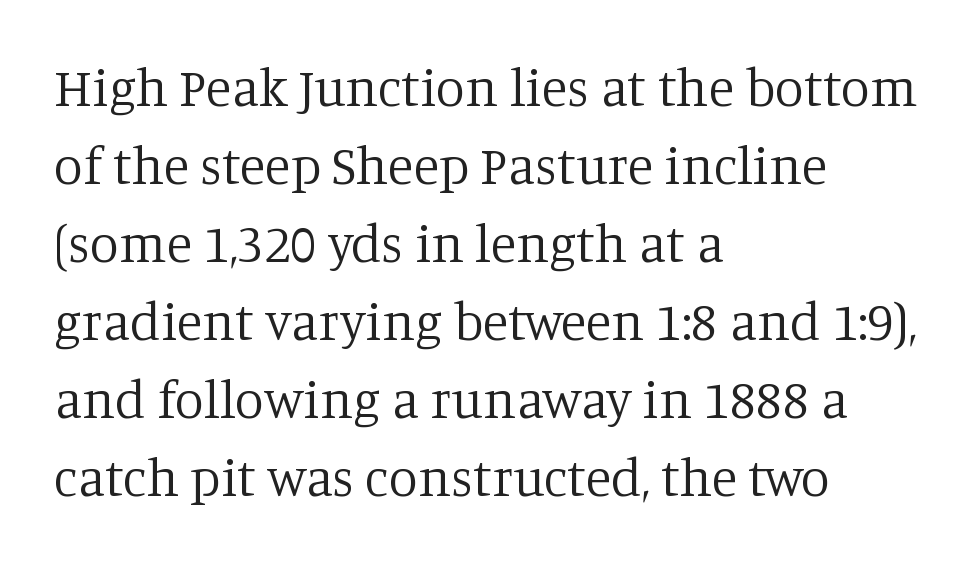
{"serif": "yes", "italic": "no", "bold": "no", "weight": "regular", "width": "normal", "stroke_contrast": "low", "x_height": "large", "monospaced": "no", "underline": "no", "align": "left", "line_spacing": "normal", "line_spacing_ratio": 1.47, "letter_spacing": "normal", "letter_spacing_em": 0.0, "glyph_px": 53}
